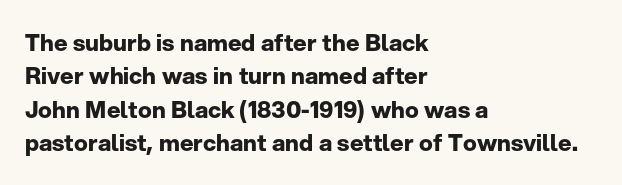
Q: Is the text bold? A: Yes.
Q: Is the text italic (slanted)? A: No, it is upright.
Q: Is the text underlined? A: No.
Q: How is the paragraph aligned? A: Left-aligned.
Q: Is the spacing between letters normal or unusually wide? A: Normal.
Q: Is the spacing between lines tight, normal or loose? A: Normal.
